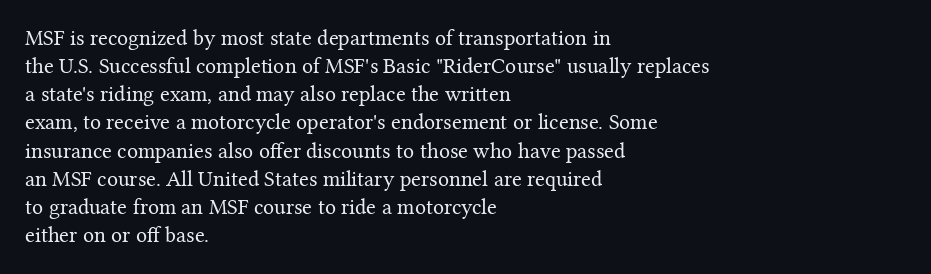
The image shows 22 px text type, upright; set left-aligned, normal line spacing (1.28x), normal letter spacing, not underlined.
